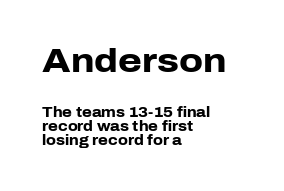
{"serif": "no", "italic": "no", "bold": "yes", "weight": "heavy", "width": "normal", "stroke_contrast": "low", "x_height": "medium", "monospaced": "no", "underline": "no", "align": "left", "line_spacing": "tight", "line_spacing_ratio": 1.02, "letter_spacing": "normal", "letter_spacing_em": 0.0, "larger_block": "first", "size_ratio": 2.43, "glyph_px": 34}
